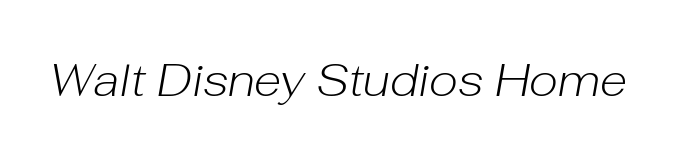
Q: Is the text bold? A: No.
Q: Is the text italic (slanted)? A: Yes, it leans right by about 10 degrees.
Q: Is the text underlined? A: No.
Q: Is the spacing between letters normal or unusually wide? A: Normal.
Q: Width (condensed, normal, or wide)? A: Normal.
Q: Stroke contrast? A: Low.
Q: x-height? A: Medium.
Q: Monospaced? A: No.
